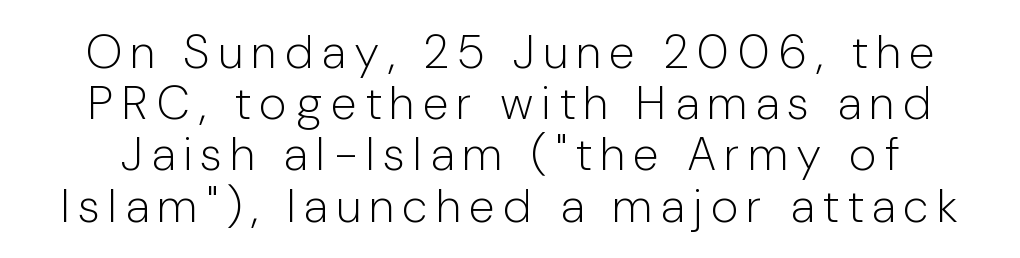
{"serif": "no", "italic": "no", "bold": "no", "weight": "light", "width": "condensed", "stroke_contrast": "low", "x_height": "medium", "monospaced": "no", "underline": "no", "line_spacing": "tight", "line_spacing_ratio": 1.09, "letter_spacing": "wide", "letter_spacing_em": 0.21, "glyph_px": 47}
